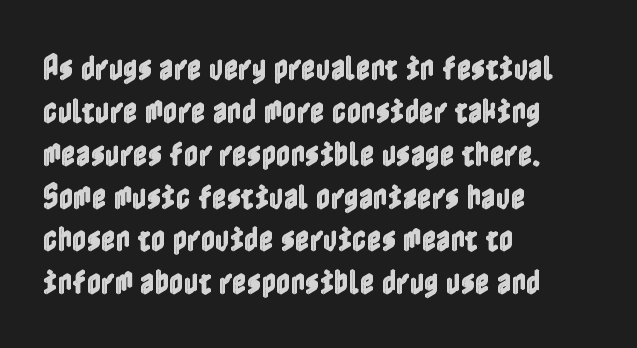
Q: Is the text italic (slanted)? A: No, it is upright.
Q: Is the text underlined? A: No.
Q: How is the paragraph aligned? A: Left-aligned.
Q: Is the spacing between letters normal or unusually wide? A: Normal.
Q: Is the spacing between lines tight, normal or loose? A: Normal.
Q: Width (condensed, normal, or wide)? A: Condensed.
Q: x-height? A: Medium.
